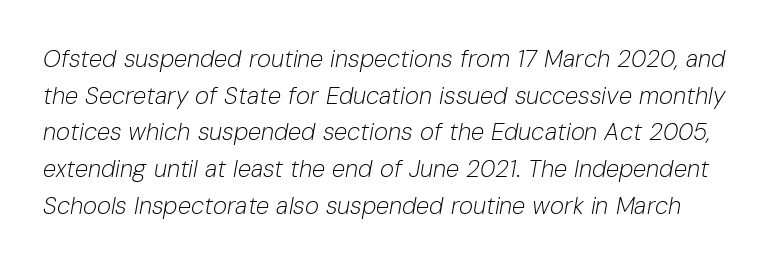
{"italic": "yes", "lean": "right", "slant_degrees": 10, "bold": "no", "underline": "no", "line_spacing": "normal", "line_spacing_ratio": 1.53, "letter_spacing": "normal", "letter_spacing_em": 0.0, "glyph_px": 24}
